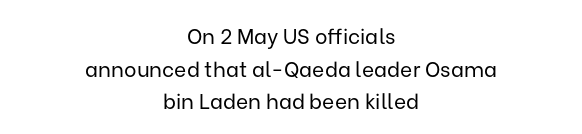
The image shows 21 px text type, upright; set centered, normal line spacing (1.55x), normal letter spacing, not underlined.
